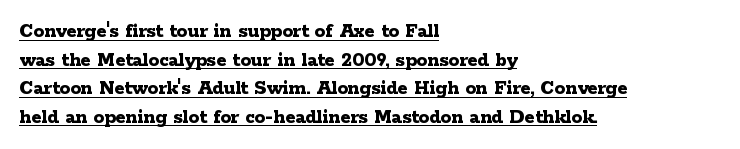
The image shows 21 px bold type, upright; set left-aligned, normal line spacing (1.36x), normal letter spacing, underlined.
